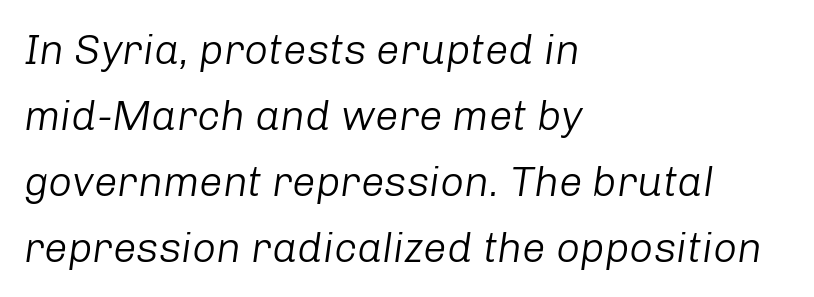
The image shows 42 px light type, italic (leaning right); set left-aligned, normal line spacing (1.57x), normal letter spacing, not underlined; low stroke contrast and a medium x-height.
